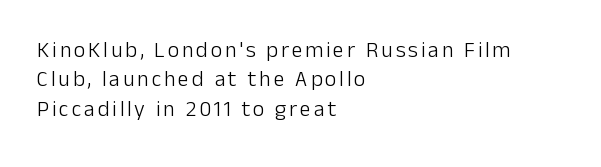
The image shows 22 px text type, upright; set left-aligned, normal line spacing (1.33x), not underlined.
